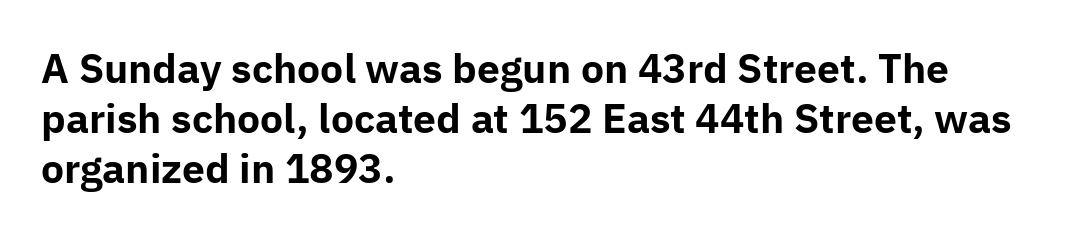
Typesetter's note: full bold, strokes at maximum text heaviness. Characters follow at the spacing the type designer built in. No feet cap the strokes, marking this as sans-serif type. Is this a fixed-width face? No — the glyphs have proportional, varying widths. The axis of the letterforms is exactly vertical.
